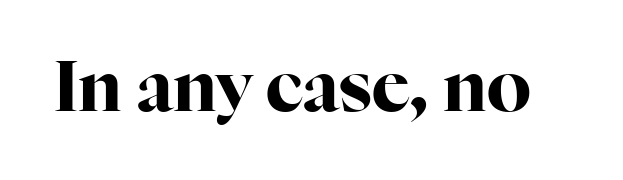
{"serif": "yes", "italic": "no", "bold": "yes", "weight": "bold", "width": "normal", "stroke_contrast": "high", "x_height": "medium", "monospaced": "no", "underline": "no", "letter_spacing": "normal", "letter_spacing_em": 0.0, "glyph_px": 71}
